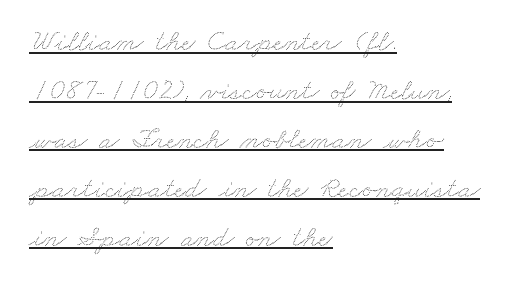
Q: Is the text underlined? A: Yes.
Q: How is the paragraph aligned? A: Left-aligned.
Q: Is the spacing between letters normal or unusually wide? A: Normal.
Q: Is the spacing between lines tight, normal or loose? A: Normal.
Q: Width (condensed, normal, or wide)? A: Wide.
Q: Stroke contrast? A: Low.
Q: x-height? A: Small.
Q: Monospaced? A: No.
